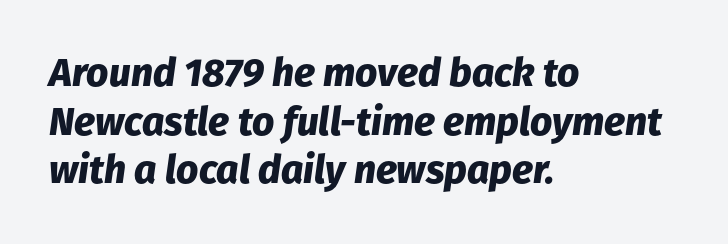
The image shows 39 px heavy type, italic (leaning right); set left-aligned, normal line spacing (1.25x), normal letter spacing, not underlined; low stroke contrast and a medium x-height.
